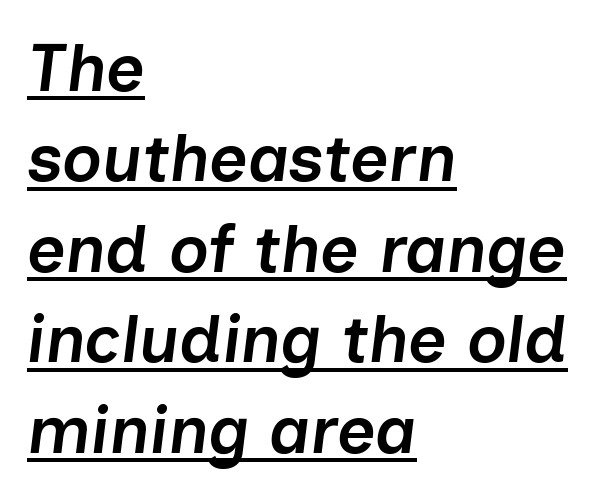
Q: Is the text bold? A: Semi-bold.
Q: Is the text italic (slanted)? A: Yes, it leans right by about 7 degrees.
Q: Is the text underlined? A: Yes.
Q: How is the paragraph aligned? A: Left-aligned.
Q: Is the spacing between letters normal or unusually wide? A: Normal.
Q: Is the spacing between lines tight, normal or loose? A: Normal.
Q: Width (condensed, normal, or wide)? A: Normal.
Q: Stroke contrast? A: Low.
Q: x-height? A: Medium.
Q: Monospaced? A: No.
